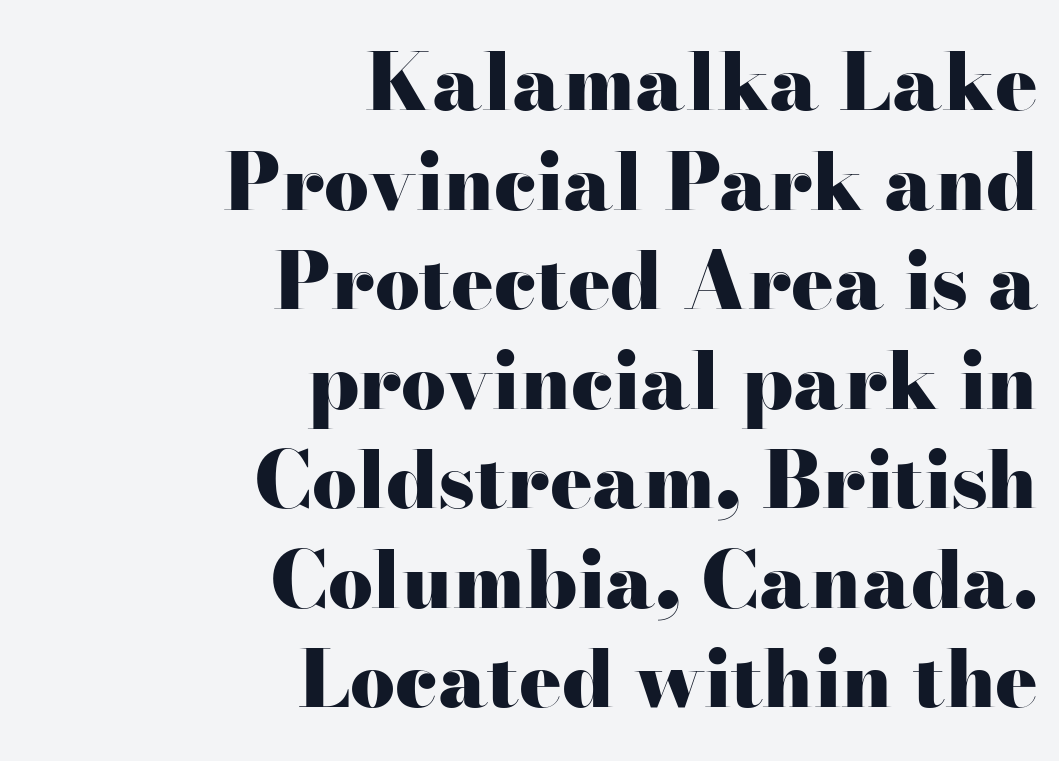
{"serif": "yes", "italic": "no", "bold": "yes", "weight": "heavy", "width": "wide", "stroke_contrast": "high", "x_height": "small", "monospaced": "no", "underline": "no", "align": "right", "line_spacing": "normal", "line_spacing_ratio": 1.26, "letter_spacing": "normal", "letter_spacing_em": 0.0, "glyph_px": 79}
